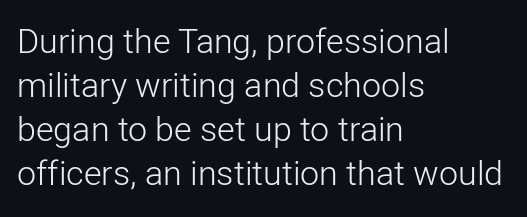
The image shows 34 px light sans-serif type, upright; set left-aligned, normal line spacing (1.29x), normal letter spacing, not underlined; low stroke contrast and a medium x-height.
